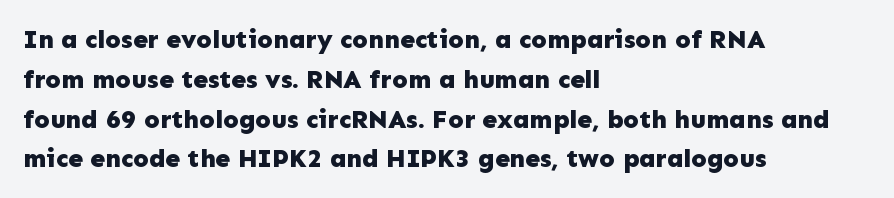
Plenty of ink on the page — the face is bold. Vertical spacing — default. Descenders hang freely into open space. All the whitespace from short lines collects on the right. This rendering leaves character spacing at its baseline value. Do the letters lean? They stand straight.
